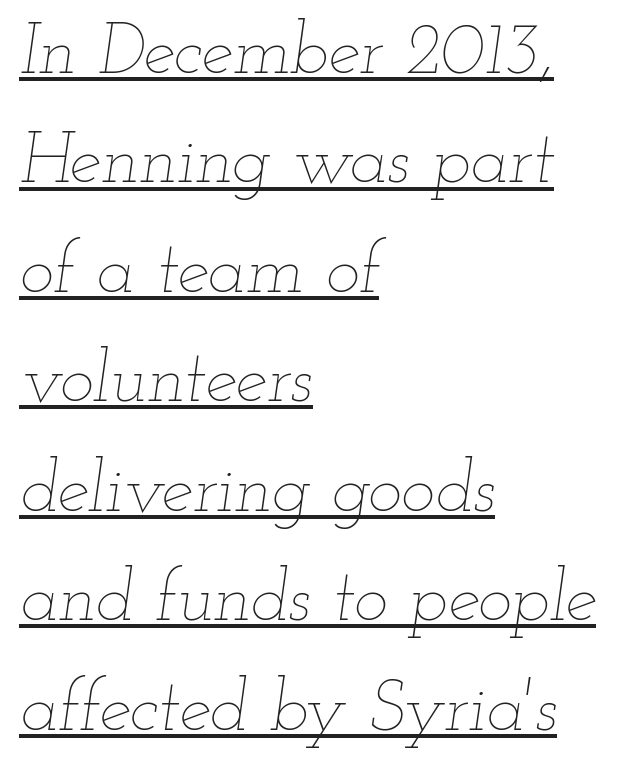
Q: Is the text bold? A: No.
Q: Is the text italic (slanted)? A: Yes, it leans right by about 12 degrees.
Q: Is the text underlined? A: Yes.
Q: How is the paragraph aligned? A: Left-aligned.
Q: Is the spacing between letters normal or unusually wide? A: Normal.
Q: Is the spacing between lines tight, normal or loose? A: Normal.
Q: Width (condensed, normal, or wide)? A: Wide.
Q: Stroke contrast? A: Low.
Q: x-height? A: Small.
Q: Monospaced? A: No.
